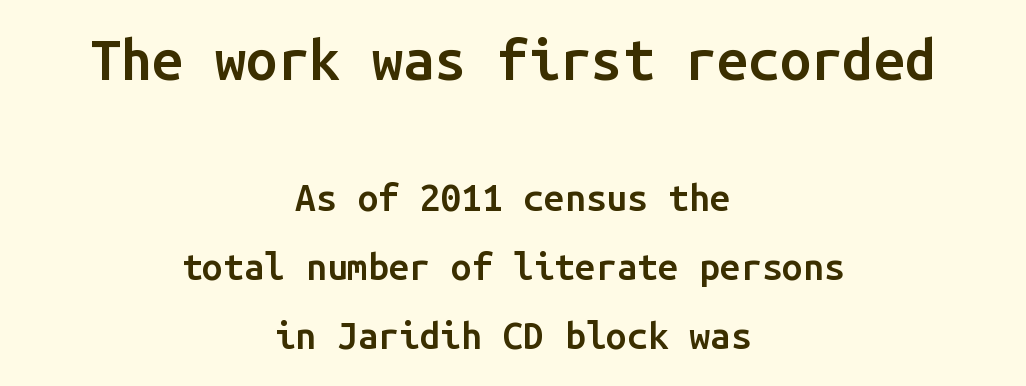
Q: Is the text bold? A: Semi-bold.
Q: Is the text italic (slanted)? A: No, it is upright.
Q: Is the typeface a serif or a sans-serif typeface? A: Sans-serif.
Q: Is the text underlined? A: No.
Q: How is the paragraph aligned? A: Centered.
Q: Is the spacing between letters normal or unusually wide? A: Normal.
Q: Which block of text is set in a larger size, the first (top) or the second (bottom)? A: The first (top) one.
Q: Width (condensed, normal, or wide)? A: Normal.
Q: Stroke contrast? A: Low.
Q: x-height? A: Medium.
Q: Monospaced? A: Yes.
